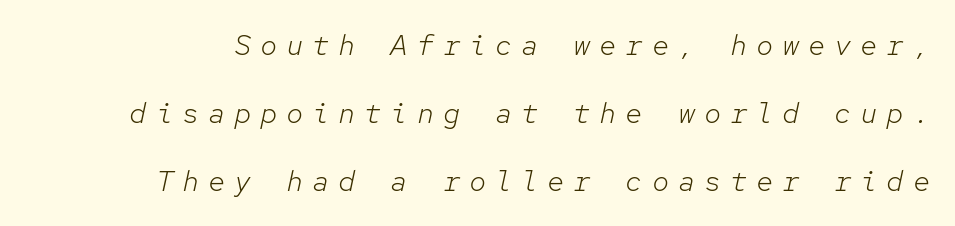
{"italic": "yes", "lean": "right", "slant_degrees": 12, "bold": "no", "weight": "light", "width": "normal", "stroke_contrast": "low", "x_height": "medium", "monospaced": "yes", "underline": "no", "line_spacing": "loose", "line_spacing_ratio": 2.35, "letter_spacing": "wide", "letter_spacing_em": 0.3, "glyph_px": 29}
